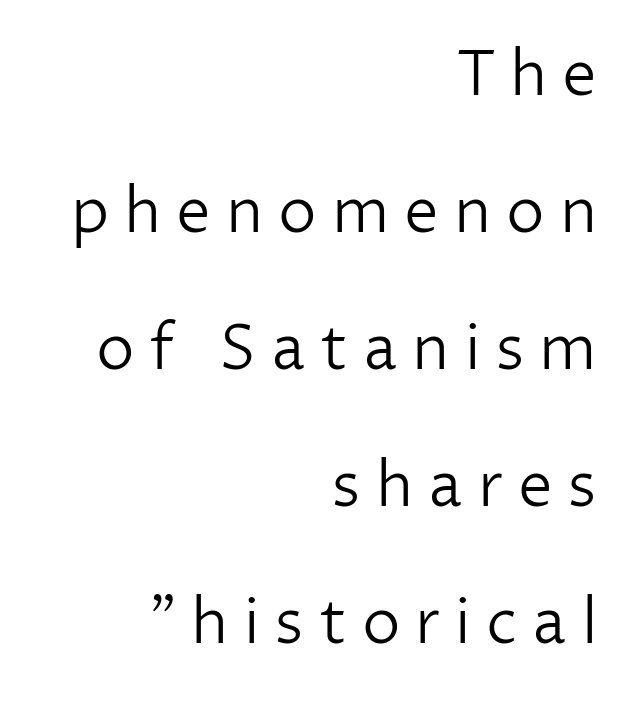
In CSS terms this would be text-align: right. Nope, not italic — everything's standing straight. Plain, unruled lines of type. Successive baselines arrive slowly, with a big drop between each. Stem width sits at or under what a default text font uses. Look at the tracking — it's clearly loosened, letters drifting apart.
